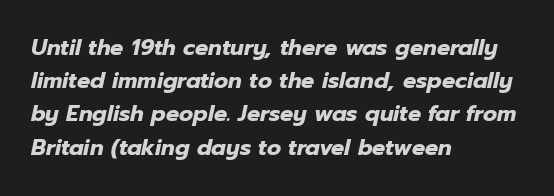
{"italic": "yes", "lean": "right", "slant_degrees": 12, "bold": "yes", "underline": "no", "align": "left", "line_spacing": "normal", "line_spacing_ratio": 1.51, "letter_spacing": "normal", "letter_spacing_em": 0.0, "glyph_px": 22}
